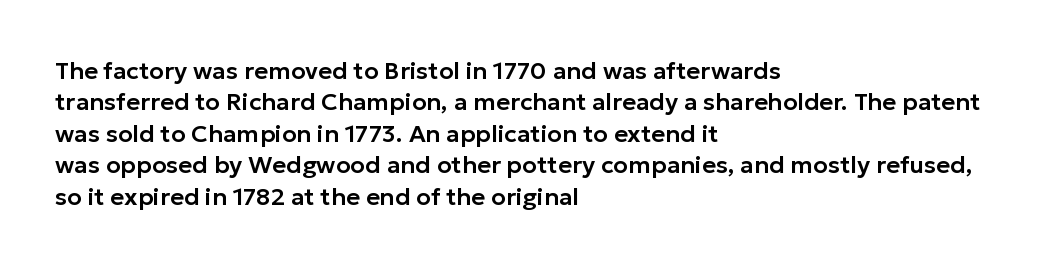
Here the glyphs are tracked normally, forming tight word shapes. Type without underlining. A roman cut, with each character standing at attention. A classic flush-left, rag-right setting is used for this passage.
